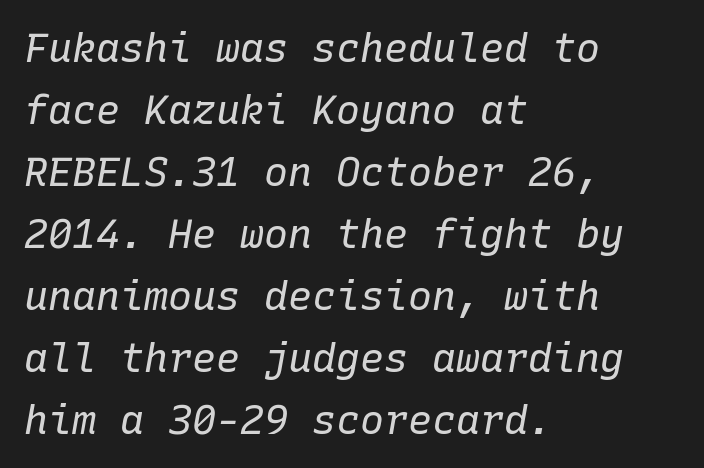
Which margin do the lines hug? The left one — the right edge is uneven. These lines are rendered in a fixed-pitch font. Evenly set lines give the paragraph a standard silhouette. Style check: oblique. Stroke mass is kept to a normal reading level or below.
